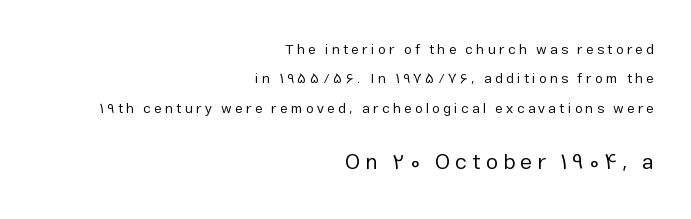
Q: Is the text bold? A: No.
Q: Is the text italic (slanted)? A: No, it is upright.
Q: Is the text underlined? A: No.
Q: How is the paragraph aligned? A: Right-aligned.
Q: Is the spacing between letters normal or unusually wide? A: Unusually wide.
Q: Is the spacing between lines tight, normal or loose? A: Loose.
Q: Which block of text is set in a larger size, the first (top) or the second (bottom)? A: The second (bottom) one.
